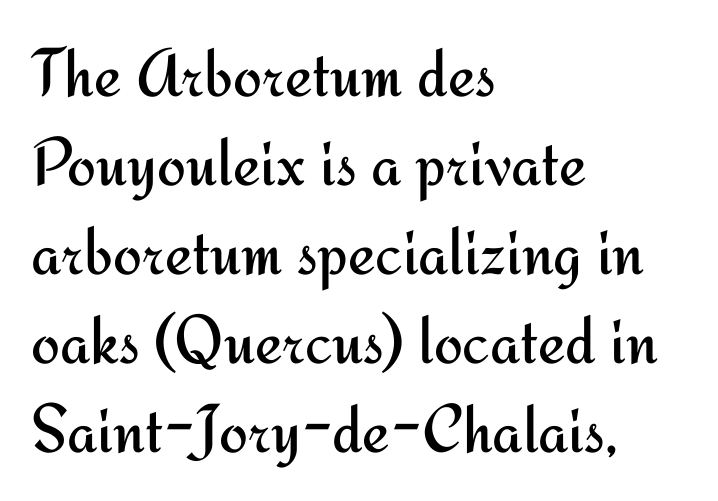
{"serif": "no", "italic": "no", "bold": "no", "weight": "regular", "width": "normal", "stroke_contrast": "medium", "x_height": "small", "monospaced": "no", "underline": "no", "align": "left", "line_spacing": "normal", "line_spacing_ratio": 1.29, "letter_spacing": "normal", "letter_spacing_em": 0.0, "glyph_px": 69}
